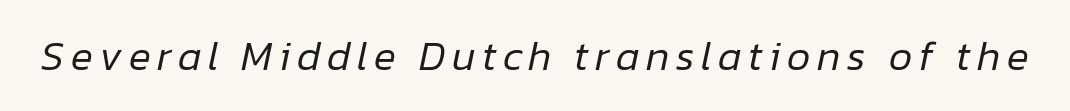
Heft: none added — not bold. This is oblique type, the kind used for emphasis or titles. Think of a printed novel: that variable character pitch is what you see here. This rendering features lettering with no underline.
